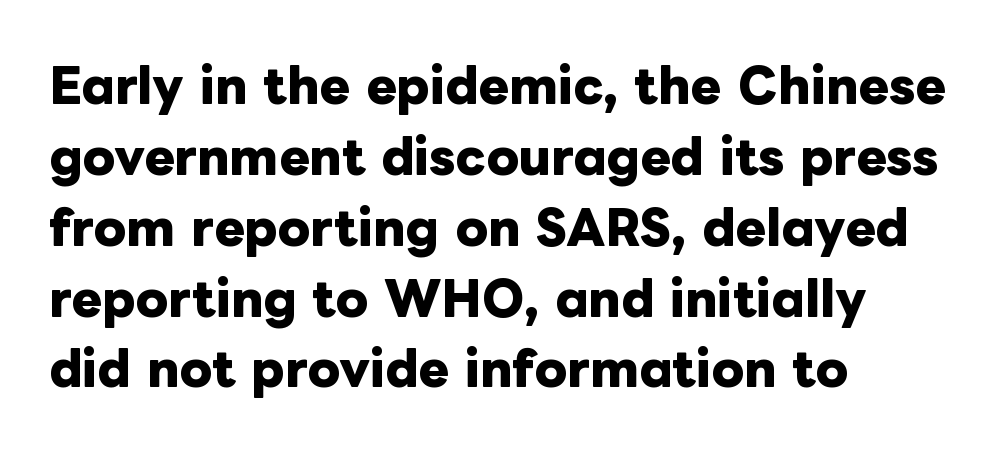
The image shows 46 px heavy type, upright; set left-aligned, normal line spacing (1.54x), normal letter spacing, not underlined; low stroke contrast and a medium x-height.
